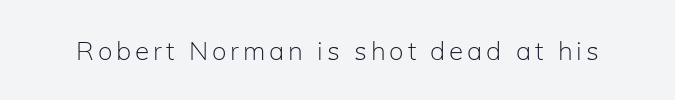
{"italic": "no", "bold": "no", "underline": "no", "glyph_px": 26}
